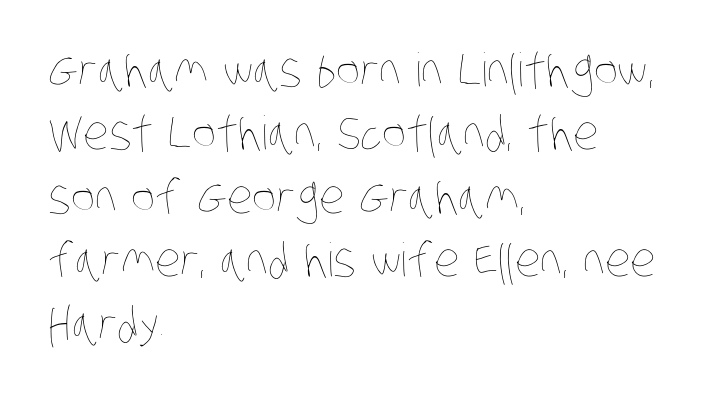
Q: Is the text bold? A: No.
Q: Is the text underlined? A: No.
Q: How is the paragraph aligned? A: Left-aligned.
Q: Is the spacing between letters normal or unusually wide? A: Normal.
Q: Is the spacing between lines tight, normal or loose? A: Normal.
Q: Width (condensed, normal, or wide)? A: Condensed.
Q: Stroke contrast? A: Low.
Q: x-height? A: Large.
Q: Monospaced? A: No.
